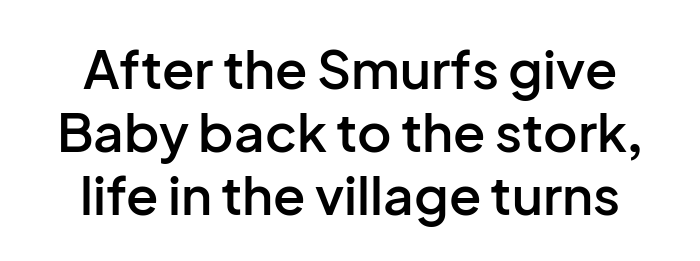
Check under the words: just untouched page. Spacing verdict: proportional, widths tailored to each character. How heavy is the stroke? Medium-heavy — a semibold, shy of bold. Unlike a traditional serif, this face leaves its strokes unadorned. In terms of posture, this sample is upright.
